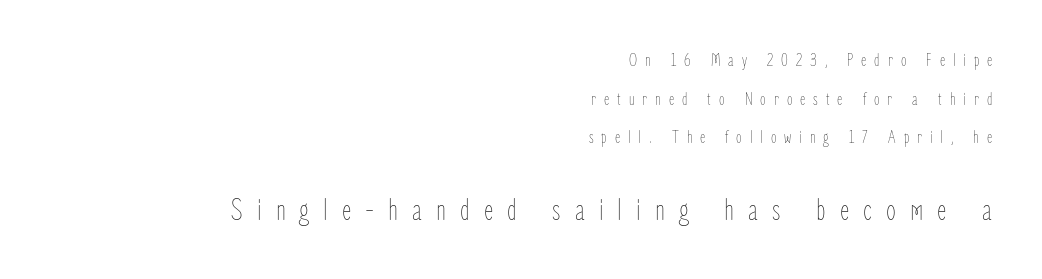
The image shows 32 px thin, condensed type, upright; set right-aligned, loose line spacing (2.15x), unusually wide letter spacing (+0.44 em), not underlined; the second (bottom) block is 1.78x larger; low stroke contrast and a medium x-height.
